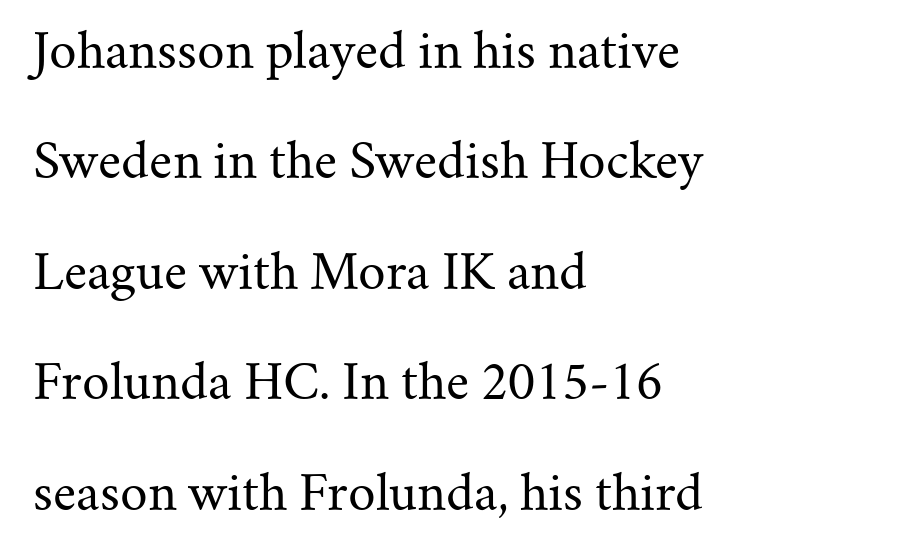
The cut favours lightness, reaching ordinary text weight at its darkest. Are there feet on the stems? There are — it's a serif. Plain, unruled lines of type. Tall strokes in this sample are plumb rather than angled. In terms of leading, this rendering errs on the spacious side. Words appear dense and cohesive because spacing is normal.
